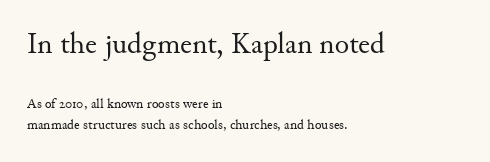
Is the letter spacing exaggerated? No — it looks like the ordinary default. The leading is moderate, giving the passage an even texture. Style check: upright. Visually the block forms a straight wall on the left and a jagged coastline on the right.
